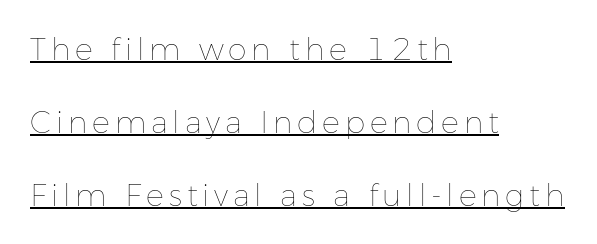
Unlike italic type, these characters show no tilt at all. Each line starts at the same left margin while the right side varies. Proportional: the letters do not fall into vertical columns. Nothing heavy about these letters — not bold at all. Compared with typical paragraphs, the rows here are farther apart.
